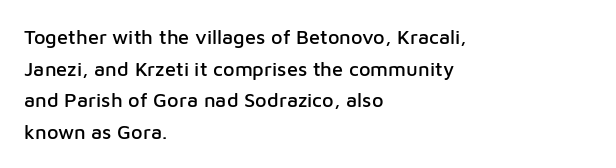
The baseline area is clear. The letterforms sit shoulder to shoulder at normal distance. Each line starts at the same left margin while the right side varies. You can tell it's not italic because the verticals are truly vertical.
